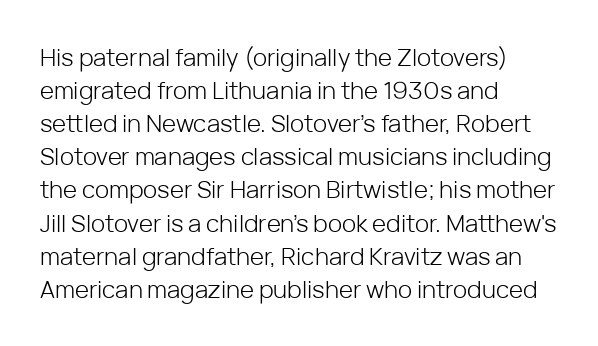
Q: Is the text bold? A: No.
Q: Is the text italic (slanted)? A: No, it is upright.
Q: Is the text underlined? A: No.
Q: How is the paragraph aligned? A: Left-aligned.
Q: Is the spacing between letters normal or unusually wide? A: Normal.
Q: Is the spacing between lines tight, normal or loose? A: Normal.
